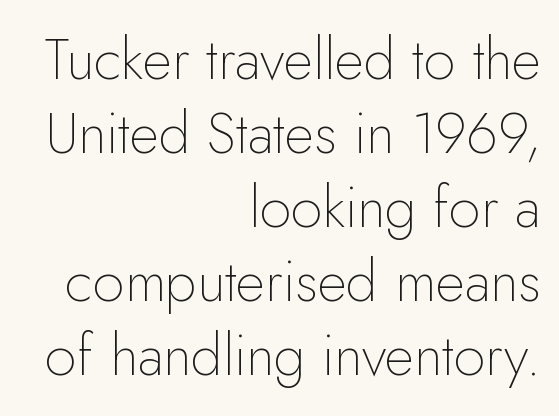
The image shows 57 px thin sans-serif type, upright; set right-aligned, normal line spacing (1.3x), normal letter spacing, not underlined; low stroke contrast and a small x-height.
